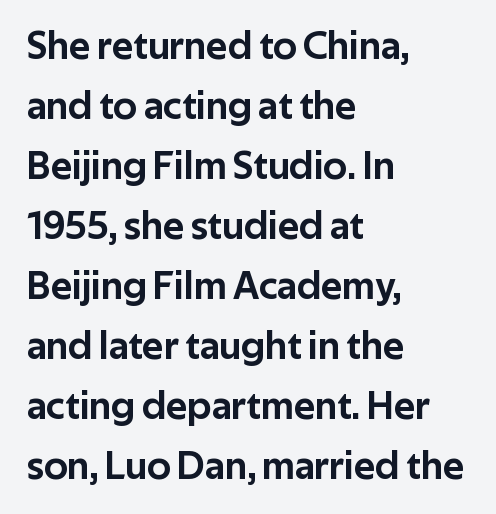
Q: Is the text italic (slanted)? A: No, it is upright.
Q: Is the typeface a serif or a sans-serif typeface? A: Sans-serif.
Q: Is the text underlined? A: No.
Q: How is the paragraph aligned? A: Left-aligned.
Q: Is the spacing between letters normal or unusually wide? A: Normal.
Q: Is the spacing between lines tight, normal or loose? A: Normal.
Q: Width (condensed, normal, or wide)? A: Normal.
Q: Stroke contrast? A: Low.
Q: x-height? A: Medium.
Q: Monospaced? A: No.
